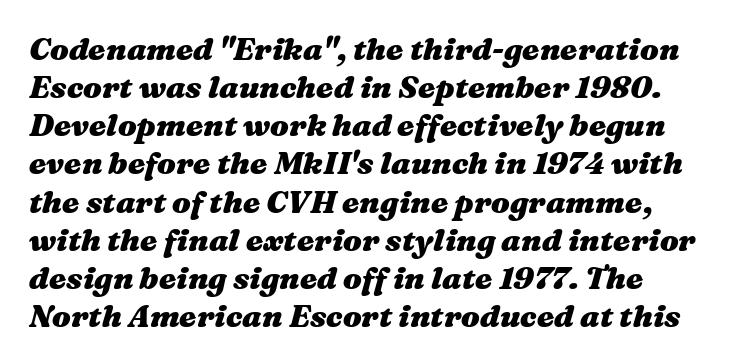
Q: Is the text bold? A: Yes.
Q: Is the text italic (slanted)? A: Yes, it leans right by about 16 degrees.
Q: Is the text underlined? A: No.
Q: Is the spacing between letters normal or unusually wide? A: Normal.
Q: Width (condensed, normal, or wide)? A: Wide.
Q: Stroke contrast? A: Medium.
Q: x-height? A: Medium.
Q: Monospaced? A: No.
